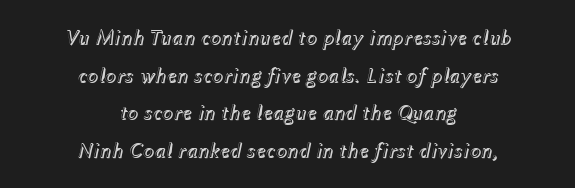
Compared with typical body copy, the letter spacing here is the same. You can tell it's italic because the verticals aren't actually vertical. Notice how the passage keeps no hard edge, just a central spine. The space beneath each line is pristine and unruled.
